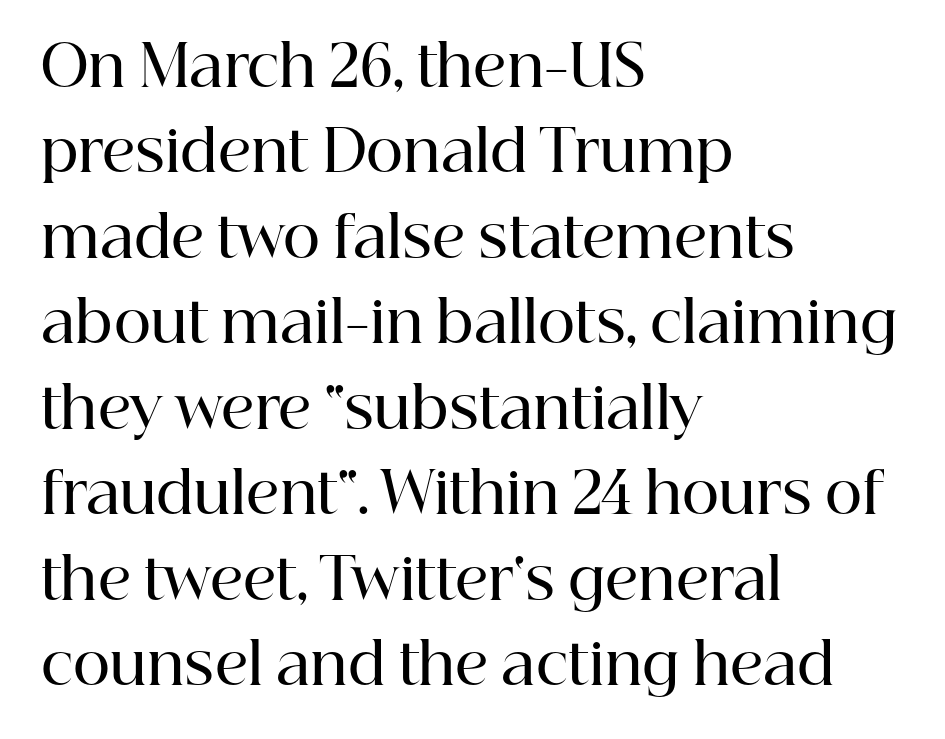
The string is rendered with underlining switched off. Typesetter's note: demi weight, one step under bold. The designer went with a serif here, giving each stem small feet. What's the leading like? Ordinary, nothing unusual. Every character sits straight up, as roman type does. Each letter keeps its own natural width here, so spacing adapts to shape.
